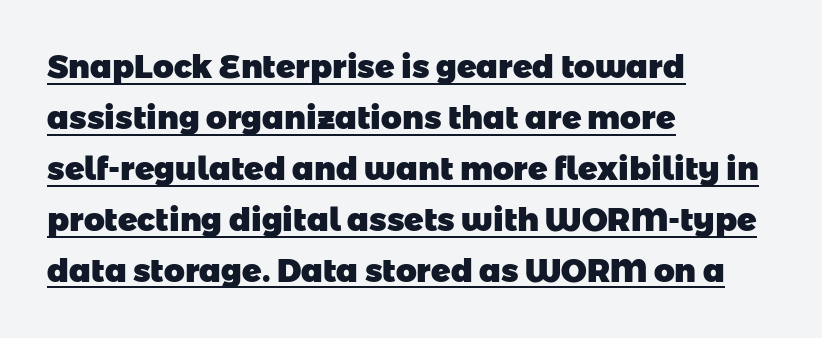
{"serif": "no", "bold": "yes", "weight": "heavy", "width": "normal", "stroke_contrast": "low", "x_height": "medium", "monospaced": "no", "underline": "yes", "align": "left", "line_spacing": "normal", "line_spacing_ratio": 1.59, "letter_spacing": "normal", "letter_spacing_em": 0.0, "glyph_px": 32}
